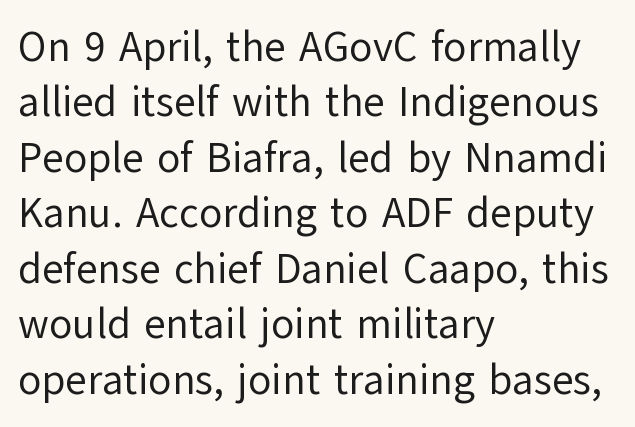
Style check: upright. Is the letter spacing exaggerated? No — it looks like the ordinary default. Decoration check: the copy has no underline. A normal amount of white space separates one row of letters from the next.
